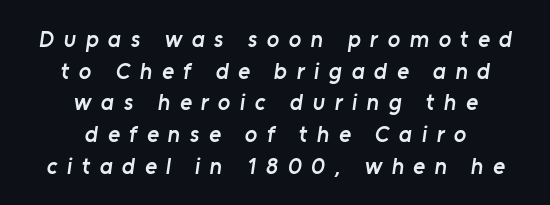
Q: Is the text bold? A: Semi-bold.
Q: Is the text underlined? A: No.
Q: How is the paragraph aligned? A: Centered.
Q: Is the spacing between letters normal or unusually wide? A: Unusually wide.
Q: Is the spacing between lines tight, normal or loose? A: Normal.
